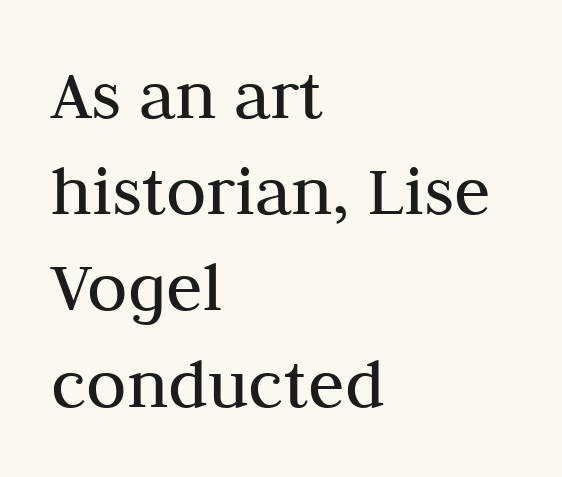
The image shows 74 px regular-weight serif type, upright; set left-aligned, normal line spacing (1.3x), normal letter spacing, not underlined; medium stroke contrast and a medium x-height.
